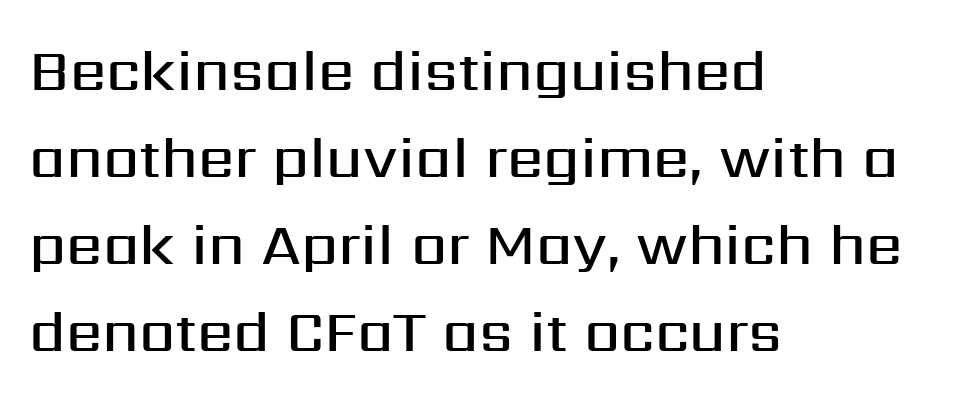
The image shows 58 px semibold sans-serif type, upright; set left-aligned, normal line spacing (1.5x), normal letter spacing, not underlined; medium stroke contrast and a medium x-height.
